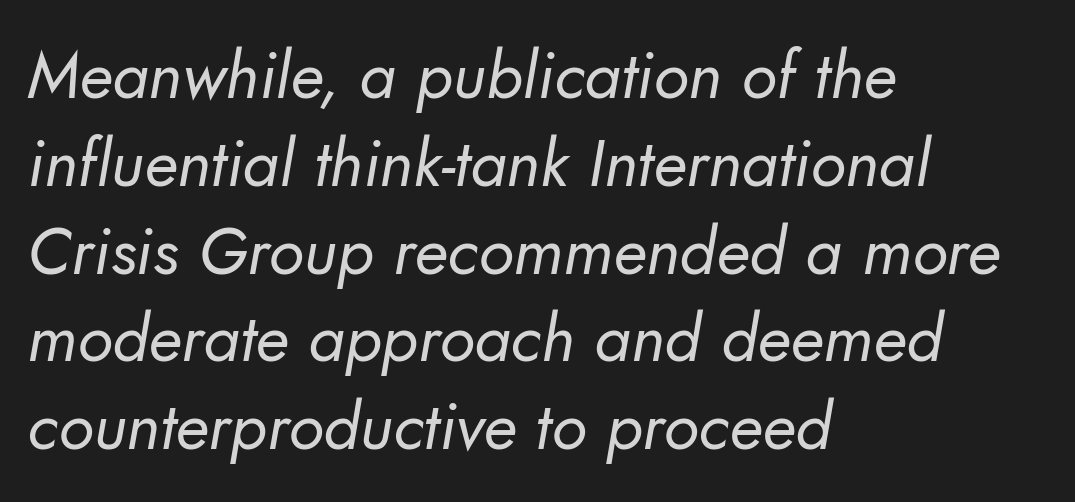
{"serif": "no", "bold": "no", "weight": "regular", "width": "normal", "stroke_contrast": "low", "x_height": "small", "monospaced": "no", "underline": "no", "align": "left", "line_spacing": "normal", "line_spacing_ratio": 1.33, "letter_spacing": "normal", "letter_spacing_em": 0.0, "glyph_px": 66}
